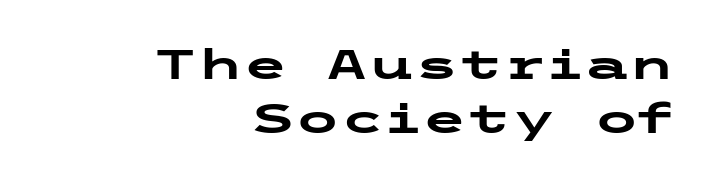
The image shows 41 px heavy, wide sans-serif type, upright; set right-aligned, normal line spacing (1.31x), normal letter spacing, not underlined; low stroke contrast and a medium x-height.
